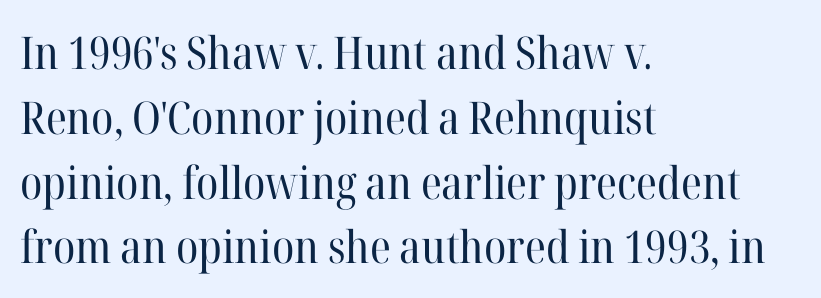
Any mark beneath the type? The region is blank. This rendering leaves character spacing at its baseline value. Regarding serifs, this sample has them. The type sits square on the baseline with zero lean. Stroke mass is kept to a normal reading level or below. All the whitespace from short lines collects on the right.
